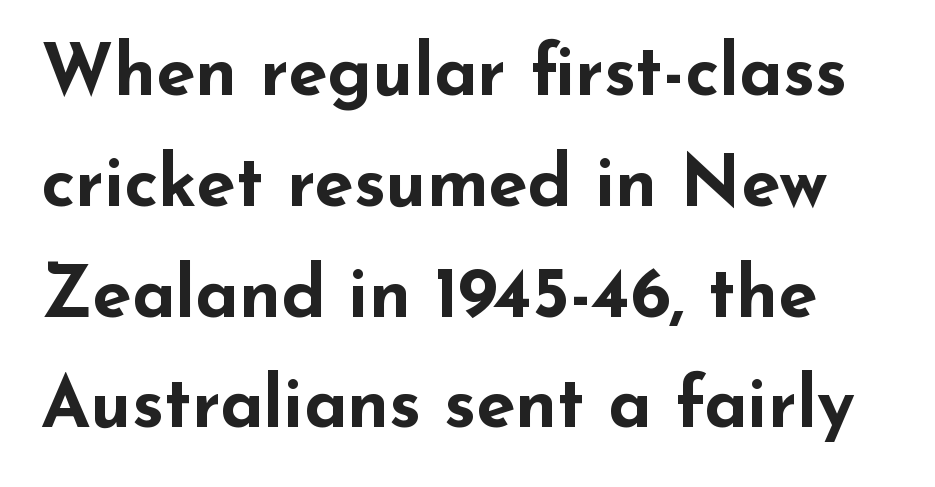
Q: Is the text bold? A: Yes.
Q: Is the text italic (slanted)? A: No, it is upright.
Q: Is the typeface a serif or a sans-serif typeface? A: Sans-serif.
Q: Is the text underlined? A: No.
Q: Is the spacing between letters normal or unusually wide? A: Normal.
Q: Is the spacing between lines tight, normal or loose? A: Normal.
Q: Width (condensed, normal, or wide)? A: Wide.
Q: Stroke contrast? A: Low.
Q: x-height? A: Small.
Q: Monospaced? A: No.
